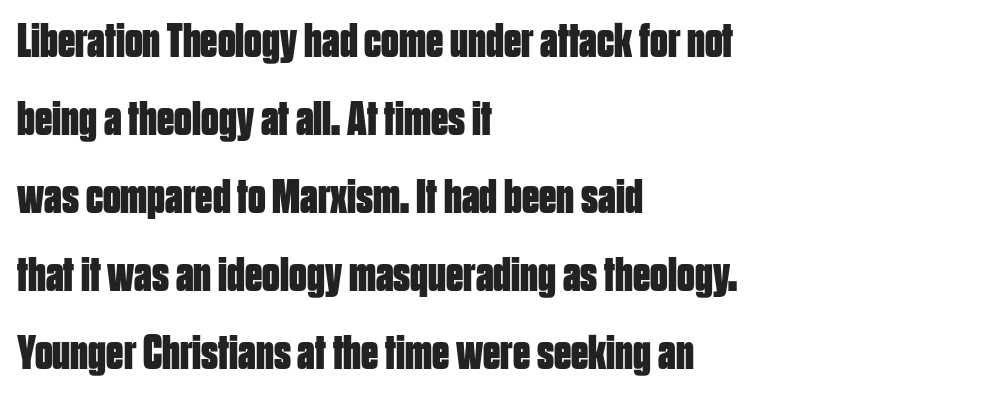
The image shows 49 px bold, condensed sans-serif type, upright; set left-aligned, normal line spacing (1.59x), normal letter spacing, not underlined; low stroke contrast and a large x-height.
